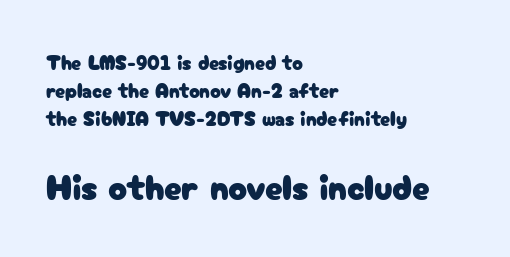
Q: Is the text italic (slanted)? A: No, it is upright.
Q: Is the typeface a serif or a sans-serif typeface? A: Sans-serif.
Q: Is the text underlined? A: No.
Q: How is the paragraph aligned? A: Left-aligned.
Q: Is the spacing between letters normal or unusually wide? A: Normal.
Q: Is the spacing between lines tight, normal or loose? A: Normal.
Q: Which block of text is set in a larger size, the first (top) or the second (bottom)? A: The second (bottom) one.
Q: Width (condensed, normal, or wide)? A: Normal.
Q: Stroke contrast? A: Low.
Q: x-height? A: Medium.
Q: Monospaced? A: No.
